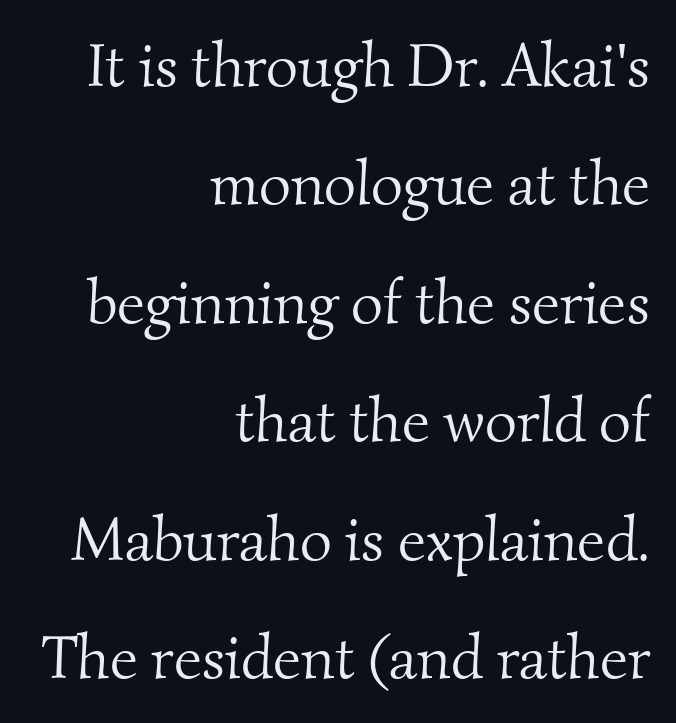
Q: Is the text bold? A: No.
Q: Is the typeface a serif or a sans-serif typeface? A: Serif.
Q: Is the text underlined? A: No.
Q: How is the paragraph aligned? A: Right-aligned.
Q: Is the spacing between letters normal or unusually wide? A: Normal.
Q: Is the spacing between lines tight, normal or loose? A: Loose.
Q: Width (condensed, normal, or wide)? A: Normal.
Q: Stroke contrast? A: Medium.
Q: x-height? A: Small.
Q: Monospaced? A: No.
